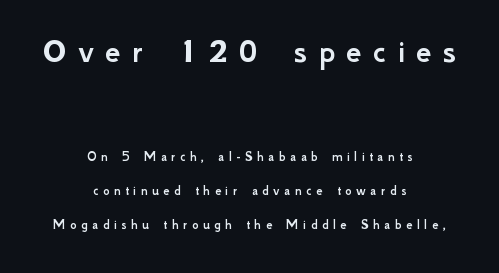
{"serif": "no", "italic": "no", "width": "normal", "stroke_contrast": "low", "x_height": "small", "monospaced": "no", "underline": "no", "align": "center", "line_spacing": "loose", "line_spacing_ratio": 2.41, "letter_spacing": "wide", "letter_spacing_em": 0.32, "larger_block": "first", "size_ratio": 2.5, "glyph_px": 35}
